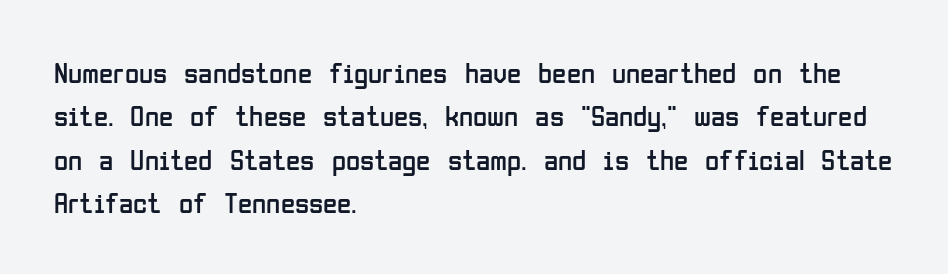
Q: Is the text bold? A: No.
Q: Is the text italic (slanted)? A: No, it is upright.
Q: Is the typeface a serif or a sans-serif typeface? A: Sans-serif.
Q: Is the text underlined? A: No.
Q: How is the paragraph aligned? A: Left-aligned.
Q: Is the spacing between letters normal or unusually wide? A: Normal.
Q: Is the spacing between lines tight, normal or loose? A: Normal.
Q: Width (condensed, normal, or wide)? A: Condensed.
Q: Stroke contrast? A: Low.
Q: x-height? A: Medium.
Q: Monospaced? A: No.
